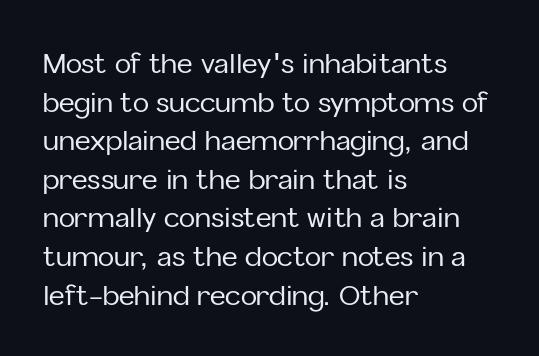
Tracking value appears to be zero — textbook default spacing. The font's upright variant was chosen for this text. Alignment: flush left. Rows of type keep a routine distance in the vertical direction. This rendering features lettering with no underline.
